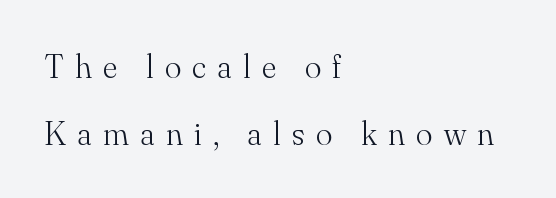
This rendering employs a face with finishing strokes, i.e., a serif. A clean baseline with only descenders dipping below it. Caption: face not bold, strokes unweighted. The face used here is proportionally spaced, like ordinary book or web type. What's the leading like? Stretched, with rows far apart. Horizontally, the lines are justified to the leading edge only.
